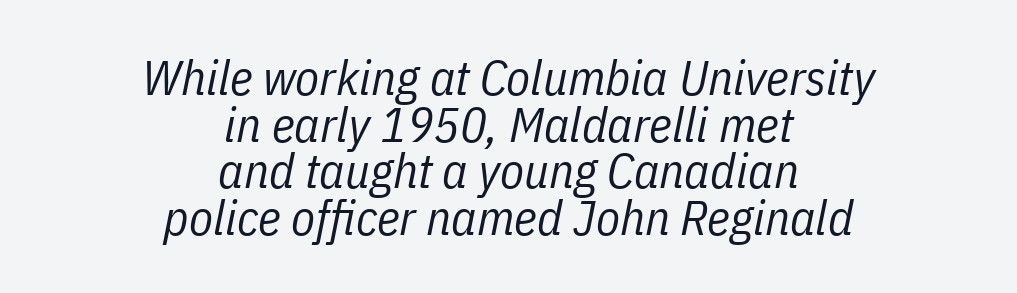
{"italic": "yes", "lean": "right", "slant_degrees": 11, "bold": "no", "weight": "regular", "width": "condensed", "stroke_contrast": "low", "x_height": "medium", "monospaced": "no", "underline": "no", "align": "center", "line_spacing": "tight", "line_spacing_ratio": 0.95, "letter_spacing": "normal", "letter_spacing_em": 0.0, "glyph_px": 49}
